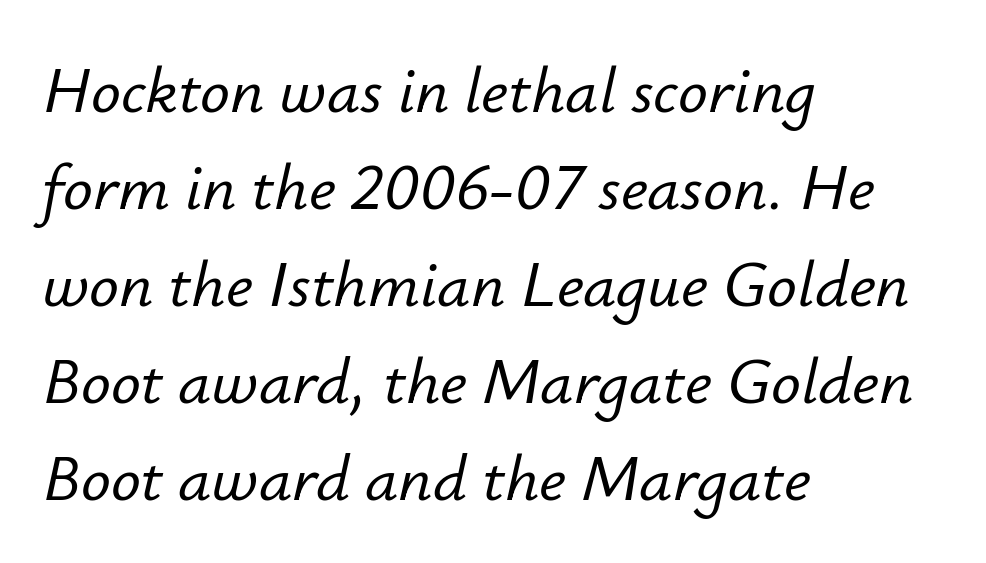
The image shows 66 px text type, italic (leaning right); set left-aligned, normal line spacing (1.47x), normal letter spacing, not underlined; low stroke contrast and a small x-height.
